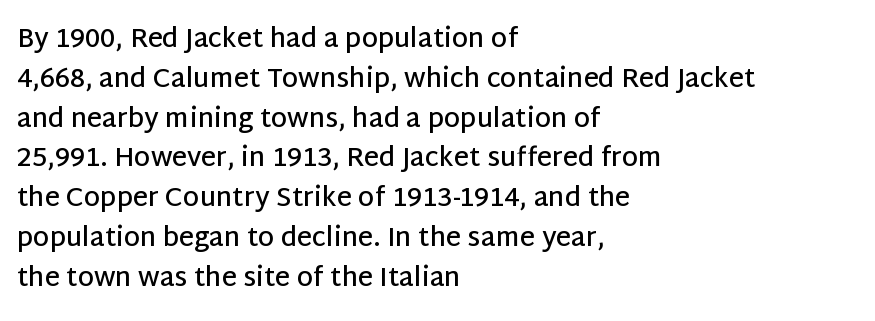
The image shows 26 px text type, upright; set left-aligned, normal line spacing (1.53x), normal letter spacing, not underlined.
